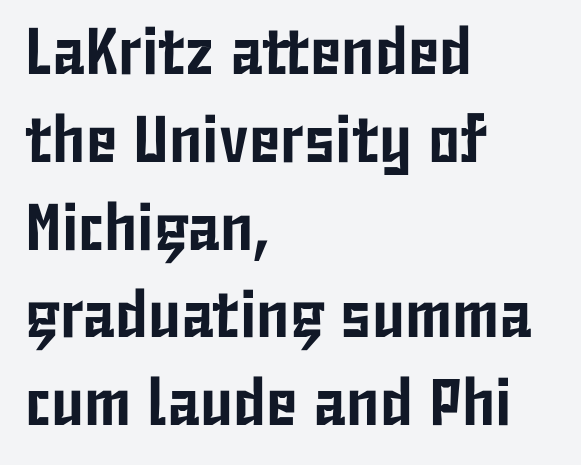
The image shows 66 px condensed sans-serif type, upright; set left-aligned, normal line spacing (1.33x), normal letter spacing, not underlined; low stroke contrast and a medium x-height.
